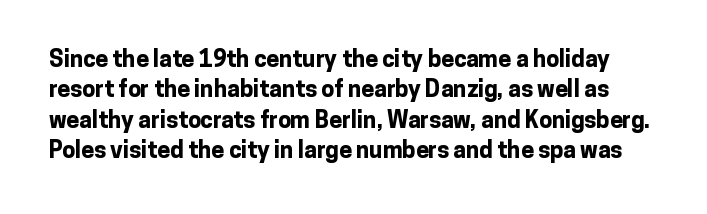
The image shows 23 px bold type, upright; set normal line spacing (1.32x), normal letter spacing, not underlined.
